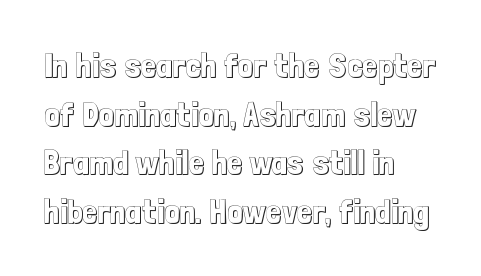
The image shows 34 px condensed type, upright; set left-aligned, normal line spacing (1.43x), normal letter spacing, not underlined; a medium x-height.
